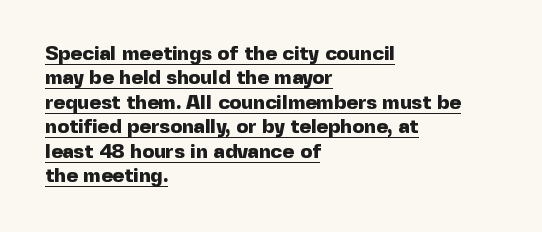
The image shows 20 px bold type, upright; set left-aligned, line spacing 1.22x, normal letter spacing, underlined.
